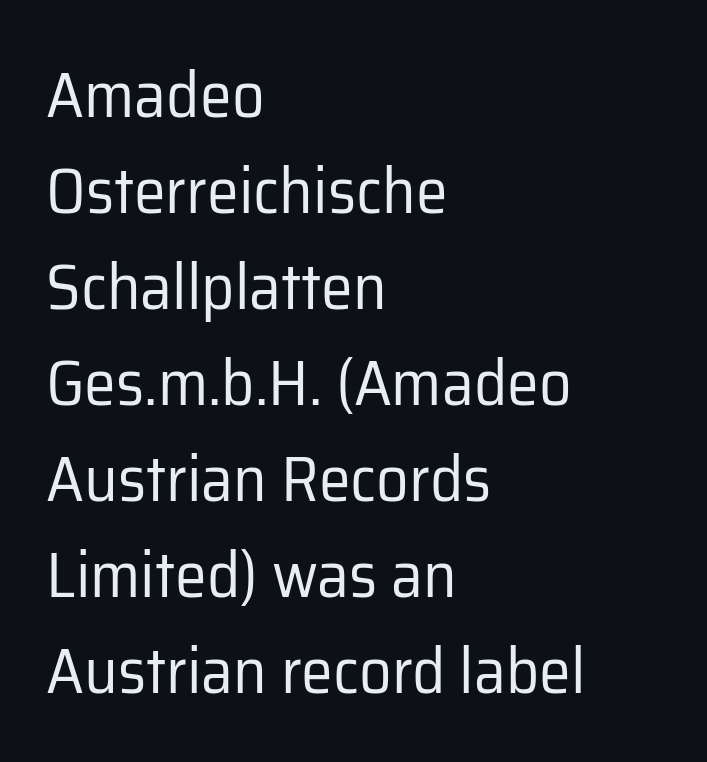
The typesetter chose a ragged-right arrangement here. Spacing verdict: proportional, widths tailored to each character. Font category for this specimen: sans-serif. Whoever set this chose a conventional vertical rhythm. Nothing unusual about the tracking: characters are spaced as the font intends.
